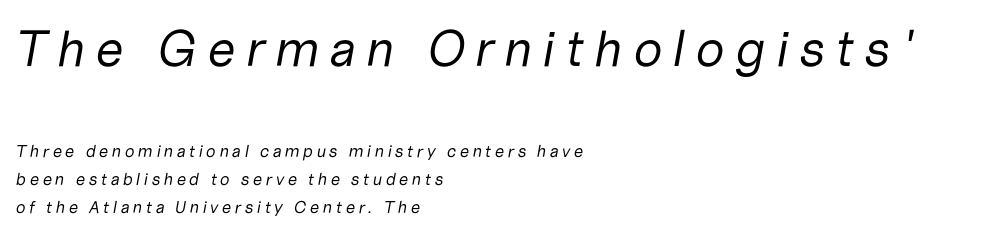
The image shows 51 px regular-weight type, italic (leaning right); set left-aligned, normal line spacing (1.64x), not underlined; the first (top) block is 3.0x larger; low stroke contrast and a medium x-height.
